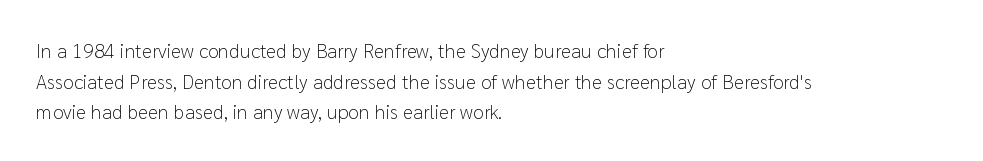
If you drew a line through each stem, it would be perfectly vertical. Students, observe: this is what conventionally led text looks like. Alignment: flush left. Decoration check: the copy has no underline.
